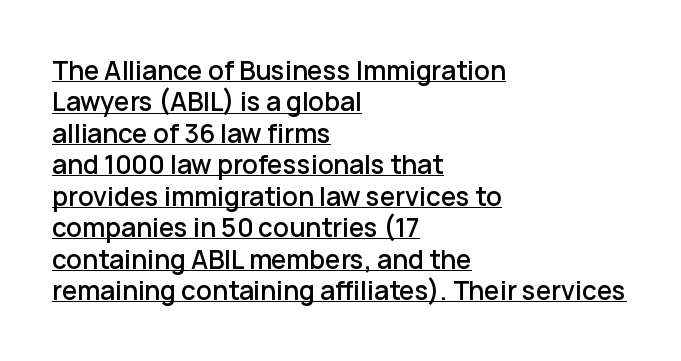
The typesetter chose a ragged-right arrangement here. Posture: upright roman. Notice how a bar underscores the lettering throughout. Default kerning and tracking; the words read as compact shapes.
